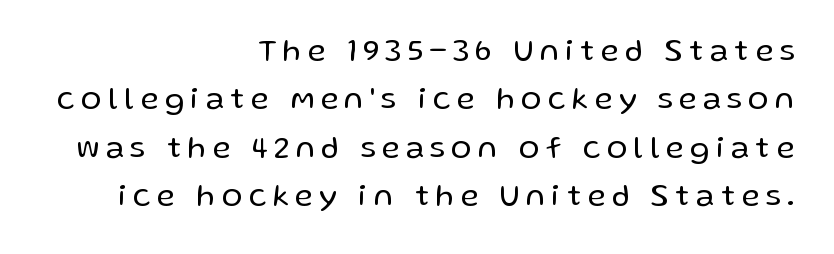
Q: Is the text bold? A: No.
Q: Is the text italic (slanted)? A: No, it is upright.
Q: Is the typeface a serif or a sans-serif typeface? A: Sans-serif.
Q: Is the text underlined? A: No.
Q: How is the paragraph aligned? A: Right-aligned.
Q: Is the spacing between letters normal or unusually wide? A: Unusually wide.
Q: Is the spacing between lines tight, normal or loose? A: Normal.
Q: Width (condensed, normal, or wide)? A: Normal.
Q: Stroke contrast? A: Low.
Q: x-height? A: Medium.
Q: Monospaced? A: No.
